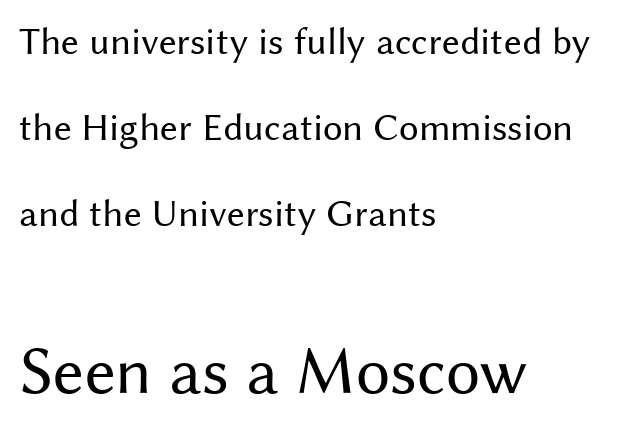
The image shows 68 px regular-weight sans-serif type, upright; set left-aligned, loose line spacing (2.21x), normal letter spacing, not underlined; the second (bottom) block is 1.74x larger; medium stroke contrast and a medium x-height.
